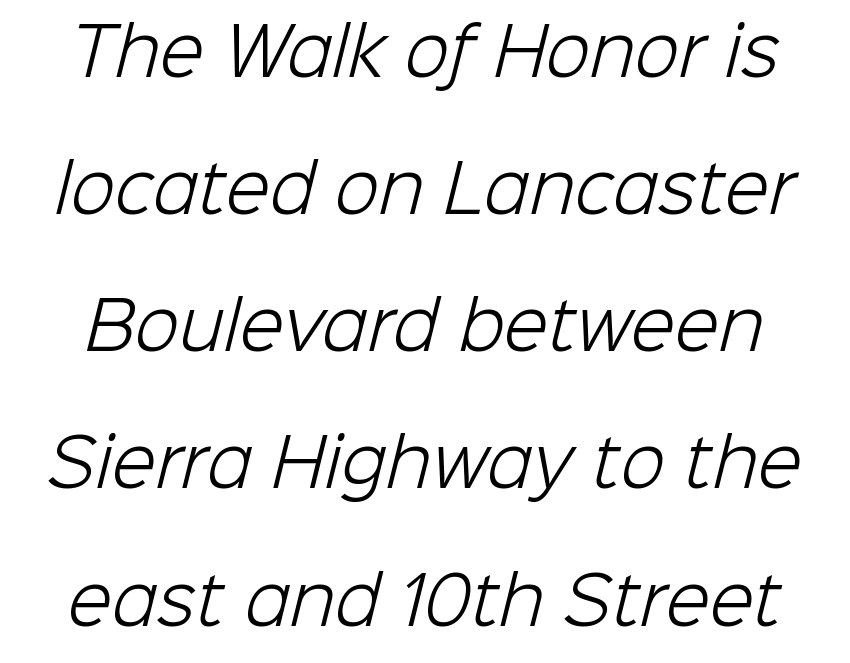
{"serif": "no", "bold": "no", "weight": "light", "width": "normal", "stroke_contrast": "low", "x_height": "medium", "monospaced": "no", "underline": "no", "line_spacing": "loose", "line_spacing_ratio": 2.11, "letter_spacing": "normal", "letter_spacing_em": 0.0, "glyph_px": 65}
